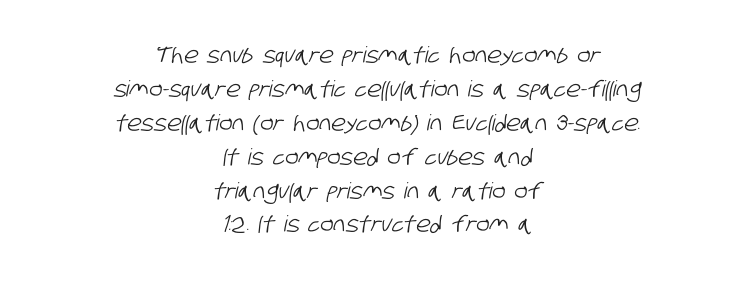
{"underline": "no", "align": "center", "line_spacing": "normal", "line_spacing_ratio": 1.54, "letter_spacing": "normal", "letter_spacing_em": 0.0, "glyph_px": 22}
